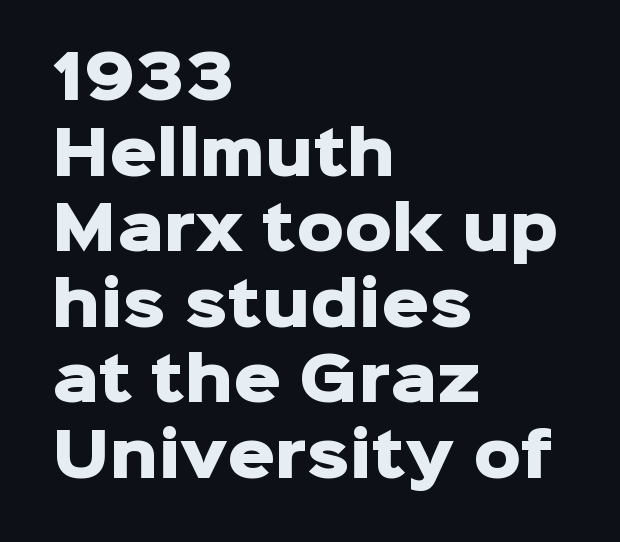
{"serif": "no", "italic": "no", "bold": "yes", "weight": "heavy", "width": "normal", "stroke_contrast": "low", "x_height": "medium", "monospaced": "no", "underline": "no", "align": "left", "line_spacing": "normal", "line_spacing_ratio": 1.28, "letter_spacing": "normal", "letter_spacing_em": 0.0, "glyph_px": 59}
